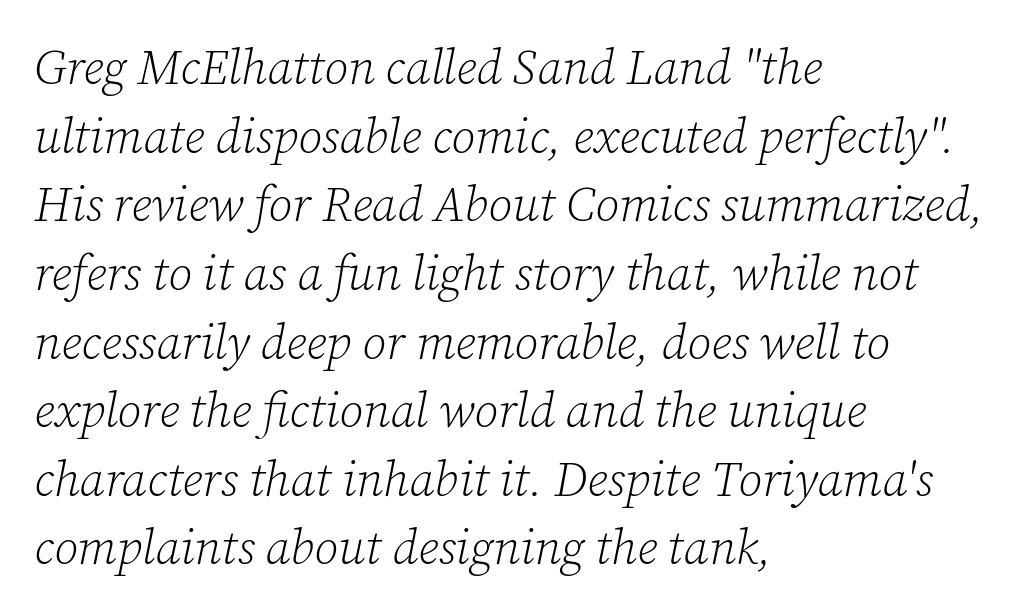
Here the glyphs are tracked normally, forming tight word shapes. The letters carry serifs — small finishing strokes at the ends of their stems. The rendering uses a moderate line-height, typical for paragraphs. Underline: absent.
